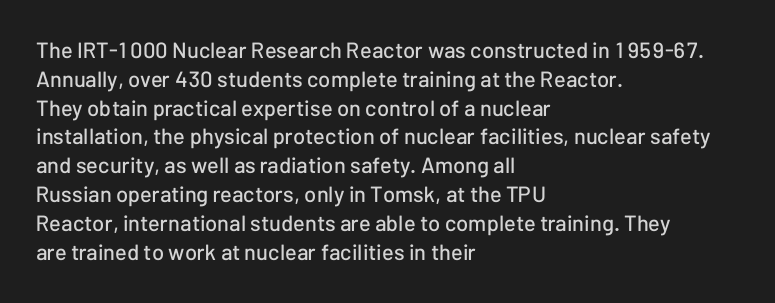
The image shows 22 px text type, upright; set left-aligned, normal line spacing (1.31x), normal letter spacing, not underlined.
